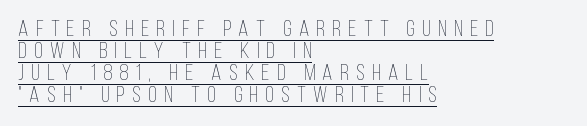
{"italic": "no", "bold": "no", "underline": "yes", "align": "left", "line_spacing": "tight", "line_spacing_ratio": 0.95, "letter_spacing": "wide", "letter_spacing_em": 0.32, "glyph_px": 23}
